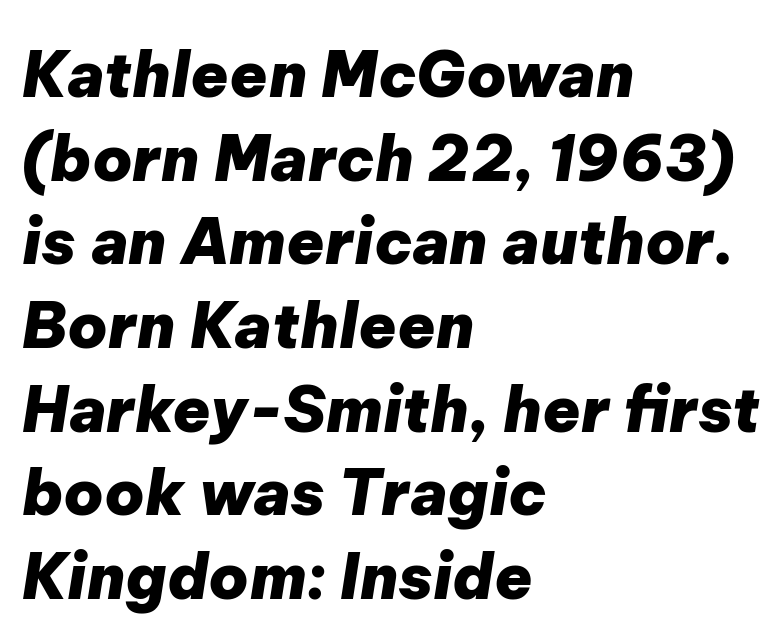
Q: Is the text bold? A: Yes.
Q: Is the text italic (slanted)? A: Yes, it leans right by about 9 degrees.
Q: Is the text underlined? A: No.
Q: How is the paragraph aligned? A: Left-aligned.
Q: Is the spacing between letters normal or unusually wide? A: Normal.
Q: Is the spacing between lines tight, normal or loose? A: Normal.
Q: Width (condensed, normal, or wide)? A: Normal.
Q: Stroke contrast? A: Low.
Q: x-height? A: Medium.
Q: Monospaced? A: No.
